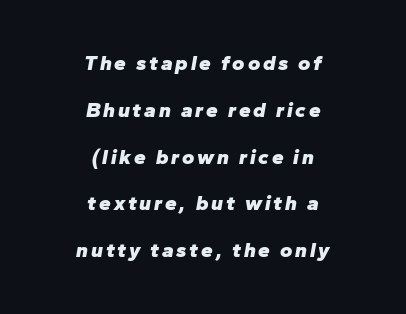
The strip under each line holds only bare page. Reading down the column, the eye jumps a long way to each next line. Quick note: italic. Heavy, bold letterforms.
